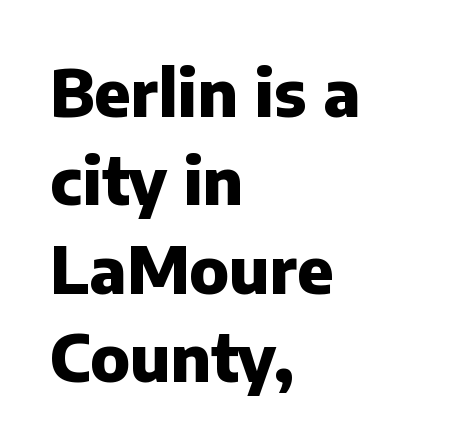
Q: Is the text bold? A: Yes.
Q: Is the text italic (slanted)? A: No, it is upright.
Q: Is the typeface a serif or a sans-serif typeface? A: Sans-serif.
Q: Is the text underlined? A: No.
Q: How is the paragraph aligned? A: Left-aligned.
Q: Is the spacing between letters normal or unusually wide? A: Normal.
Q: Is the spacing between lines tight, normal or loose? A: Normal.
Q: Width (condensed, normal, or wide)? A: Normal.
Q: Stroke contrast? A: Low.
Q: x-height? A: Medium.
Q: Monospaced? A: No.
